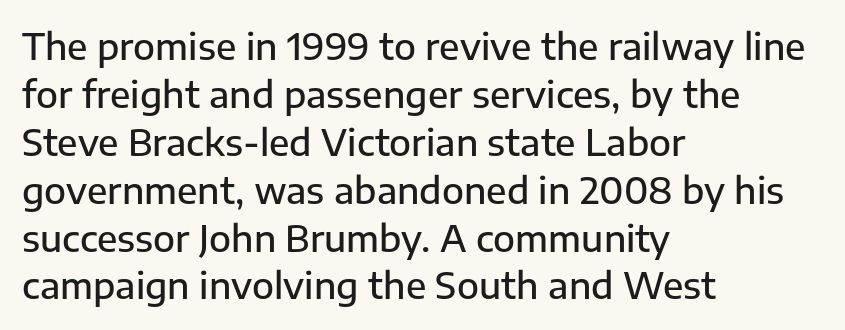
Leftover space on each line is placed entirely after the last word. The type family on display is of the sans-serif kind. You could not count columns in this text — the font is proportionally spaced. A roman cut, with each character standing at attention. Compared with an ordinary text face, these strokes are moderately heavier — a semibold.
